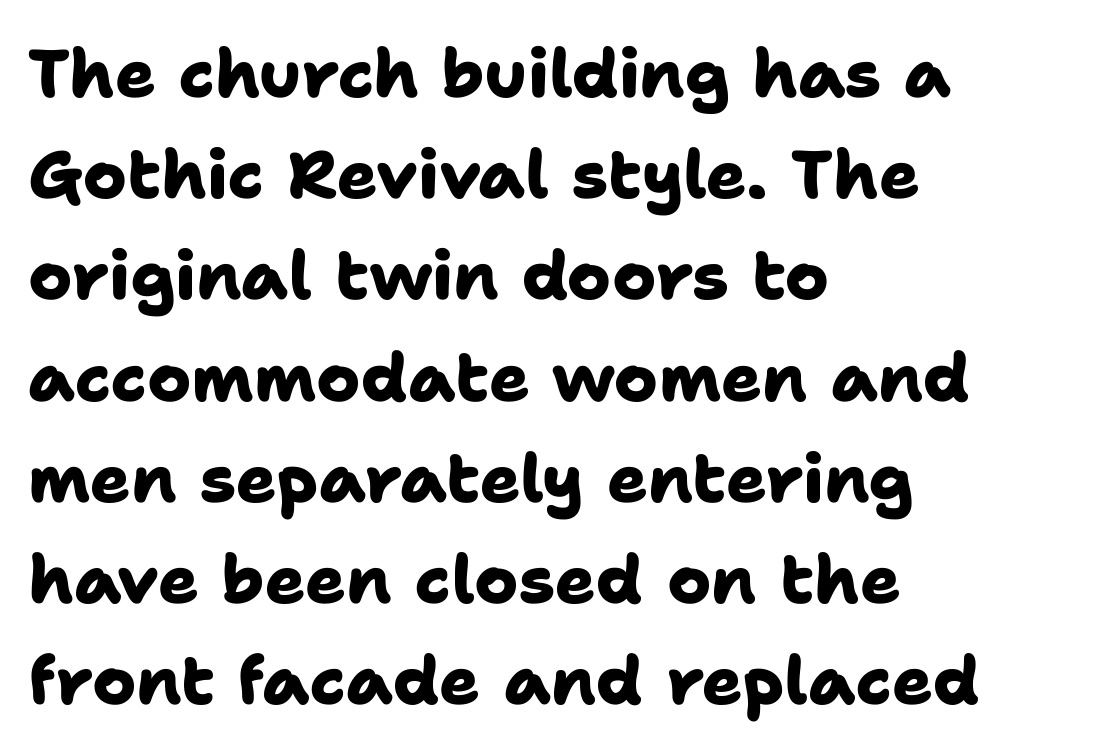
The gaps between neighbouring characters are ordinary and unremarkable. Layout note: lines flush left. The passage shown is not underscored anywhere. Compared with typical paragraphs, the rows here are spaced about the same. Proportional: the letters do not fall into vertical columns.
